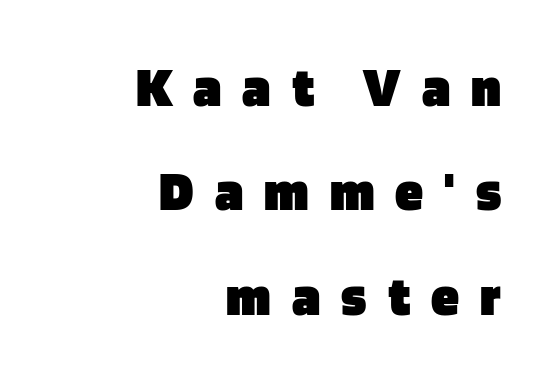
The image shows 57 px heavy sans-serif type, upright; set right-aligned, line spacing 1.83x, unusually wide letter spacing (+0.37 em), not underlined; low stroke contrast and a large x-height.
